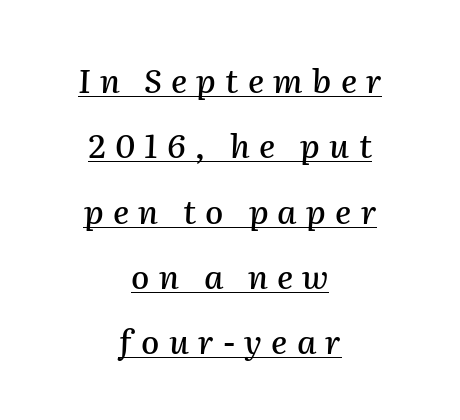
{"italic": "yes", "lean": "right", "slant_degrees": 2, "width": "normal", "stroke_contrast": "medium", "x_height": "medium", "monospaced": "no", "underline": "yes", "align": "center", "line_spacing": "loose", "line_spacing_ratio": 1.98, "letter_spacing": "wide", "letter_spacing_em": 0.28, "glyph_px": 33}
